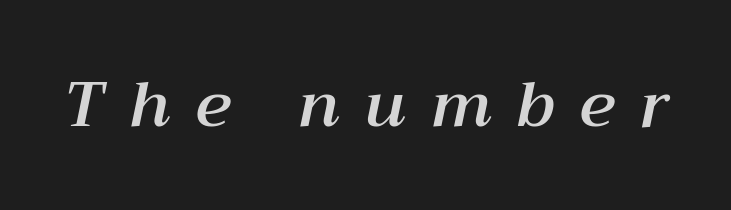
The image shows 63 px text type, italic (leaning right); set unusually wide letter spacing (+0.4 em), not underlined; medium stroke contrast and a medium x-height.
